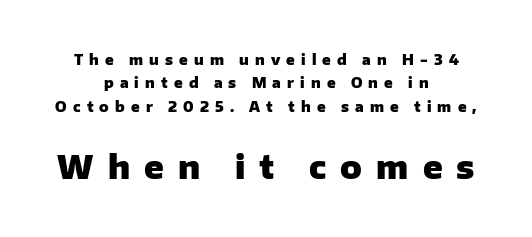
Underline: absent. The passage shown stacks its lines at a standard gap. Note the varied advance widths — an 'i' is clearly narrower than an 'm'. What stands out about the letter spacing? Its width — letters are far apart.
